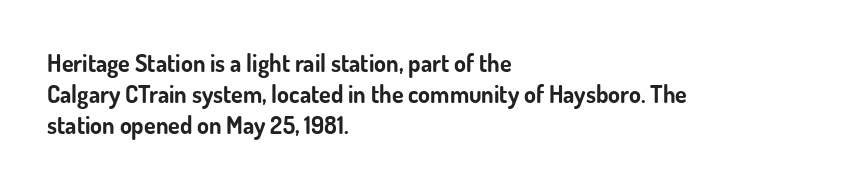
Q: Is the text bold? A: Yes.
Q: Is the text italic (slanted)? A: No, it is upright.
Q: Is the text underlined? A: No.
Q: How is the paragraph aligned? A: Left-aligned.
Q: Is the spacing between letters normal or unusually wide? A: Normal.
Q: Is the spacing between lines tight, normal or loose? A: Normal.
